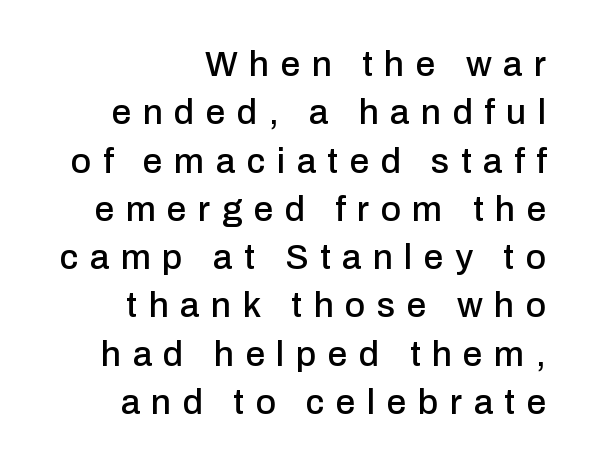
The image shows 35 px sans-serif type, upright; set right-aligned, normal line spacing (1.38x), unusually wide letter spacing (+0.33 em), not underlined; low stroke contrast and a medium x-height.
